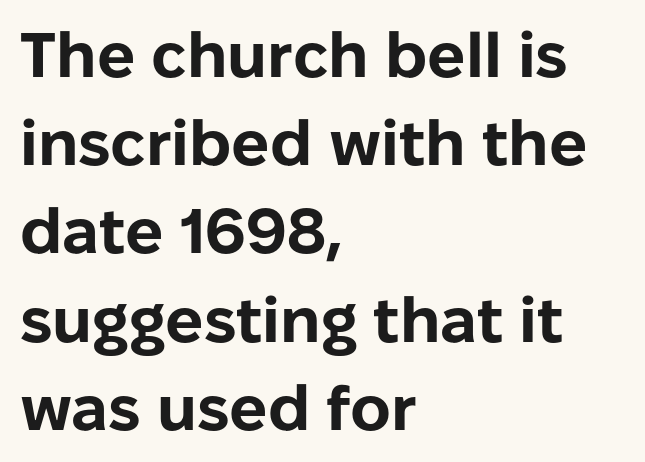
The image shows 63 px bold sans-serif type, upright; set left-aligned, normal line spacing (1.4x), normal letter spacing, not underlined; low stroke contrast and a medium x-height.
